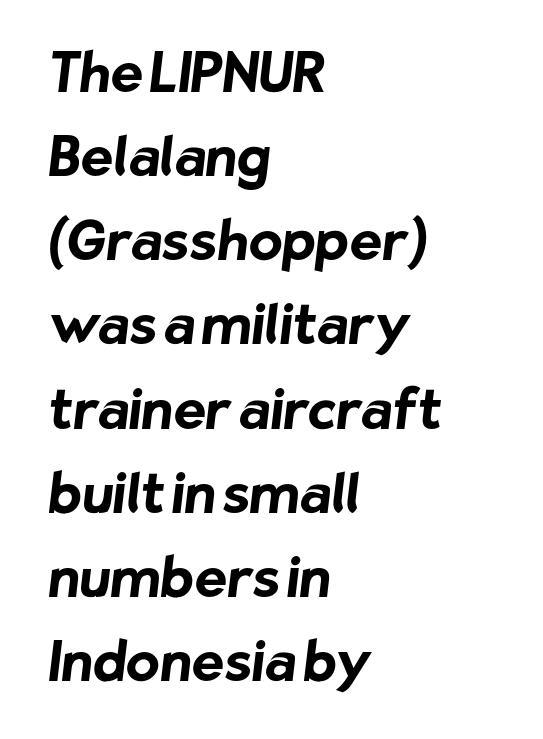
The image shows 55 px bold sans-serif type; set left-aligned, normal line spacing (1.53x), normal letter spacing, not underlined; low stroke contrast and a medium x-height.
